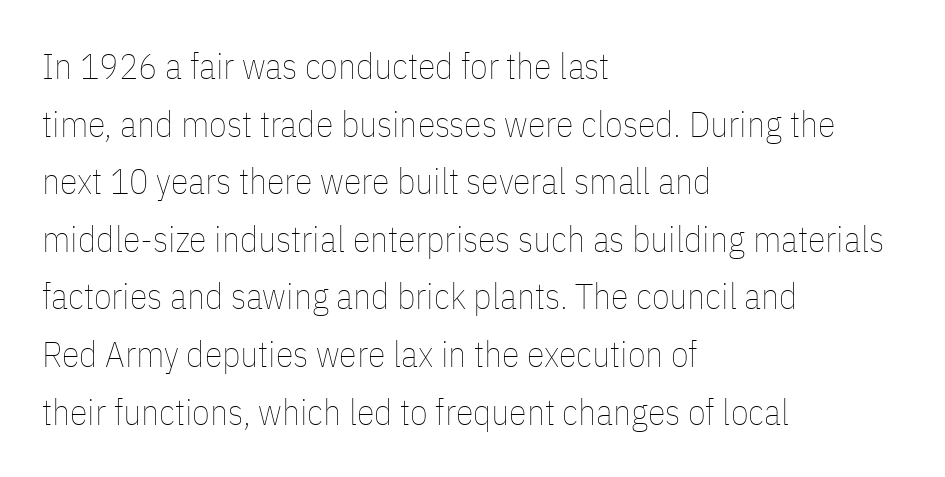
Q: Is the text bold? A: No.
Q: Is the text italic (slanted)? A: No, it is upright.
Q: Is the text underlined? A: No.
Q: How is the paragraph aligned? A: Left-aligned.
Q: Is the spacing between letters normal or unusually wide? A: Normal.
Q: Is the spacing between lines tight, normal or loose? A: Normal.
Q: Width (condensed, normal, or wide)? A: Condensed.
Q: Stroke contrast? A: Low.
Q: x-height? A: Medium.
Q: Monospaced? A: No.
